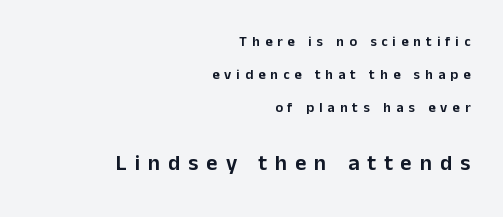
Type without underlining. This block would shrink considerably if given ordinary leading; it's expanded now. Posture: upright roman. Horizontally, the lines are justified to the trailing edge only.
